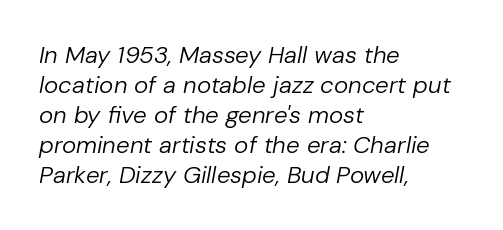
Q: Is the text bold? A: No.
Q: Is the text italic (slanted)? A: Yes, it leans right by about 10 degrees.
Q: Is the text underlined? A: No.
Q: How is the paragraph aligned? A: Left-aligned.
Q: Is the spacing between letters normal or unusually wide? A: Normal.
Q: Is the spacing between lines tight, normal or loose? A: Normal.
